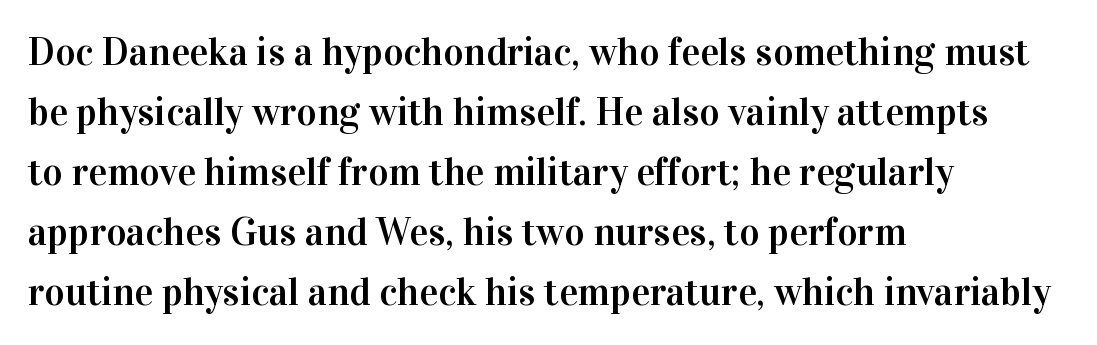
Q: Is the text italic (slanted)? A: No, it is upright.
Q: Is the typeface a serif or a sans-serif typeface? A: Serif.
Q: Is the text underlined? A: No.
Q: How is the paragraph aligned? A: Left-aligned.
Q: Is the spacing between letters normal or unusually wide? A: Normal.
Q: Is the spacing between lines tight, normal or loose? A: Normal.
Q: Width (condensed, normal, or wide)? A: Normal.
Q: Stroke contrast? A: High.
Q: x-height? A: Medium.
Q: Monospaced? A: No.
